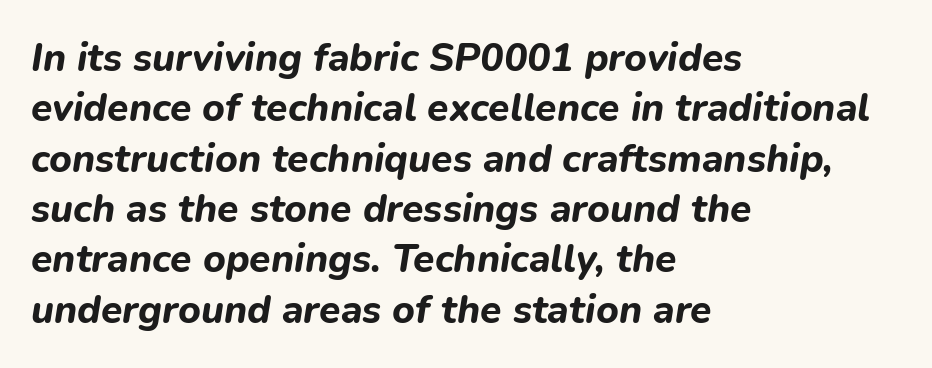
This sample uses an oblique cut, with every glyph tilted off the vertical. The string is rendered with underlining switched off. The font is running at its bold setting. Casual observation: everything's shoved over to the left.
